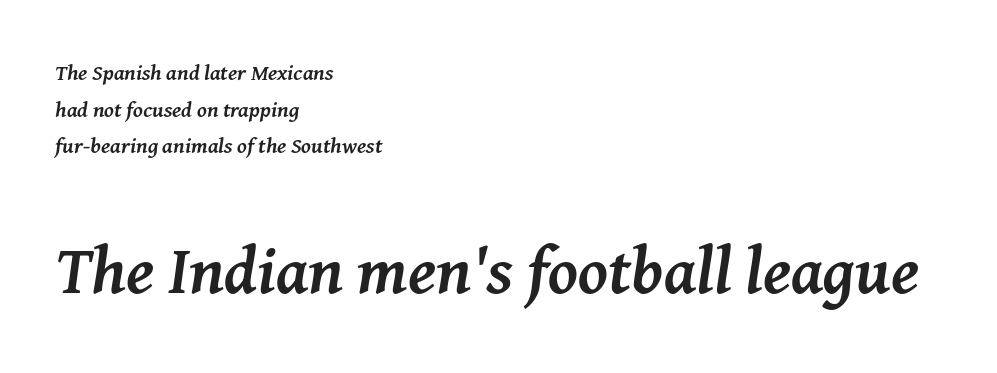
The letters advance in unequal steps, a hallmark of proportional type. The letterforms sit shoulder to shoulder at normal distance. The following chunk of copy outweighs the initial chunk in type size. Whoever set this chose a conventional vertical rhythm. Bold? Absolutely — the strokes are thick and heavy.
